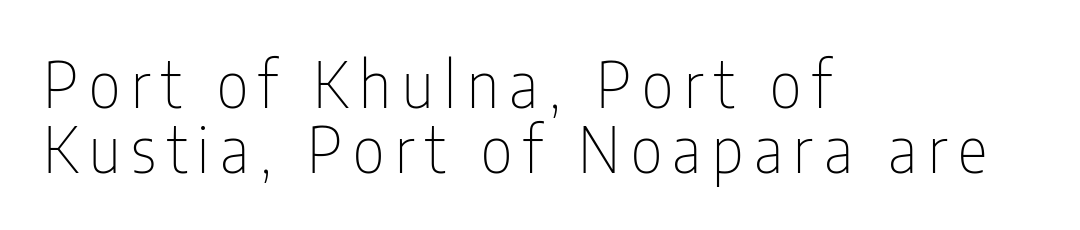
The image shows 63 px thin, condensed sans-serif type, upright; set left-aligned, tight line spacing (1.03x), not underlined; low stroke contrast and a medium x-height.
